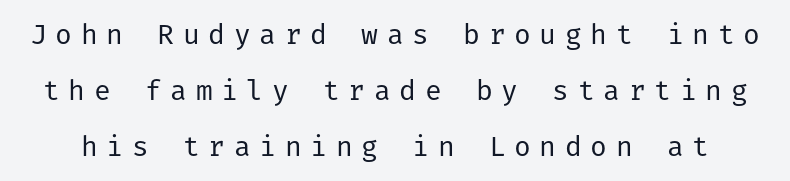
Loosely led — the rows are spread out. The rendering shows plain stroke endings on the letterforms — a sans-serif design. Letters have the restrained weight of plain body copy at most. The font's upright variant was chosen for this text. Substantial extra tracking has been applied to these lines.
